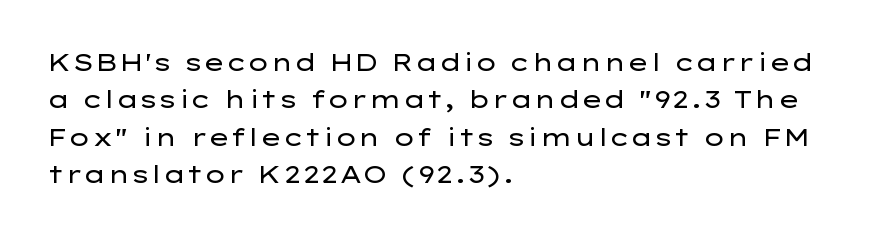
Evenly set lines give the paragraph a standard silhouette. Here the glyphs are tracked normally, forming tight word shapes. Rule under the text: the space is simply empty. Italic? Not at all — the glyphs are vertical. These glyphs show unthickened strokes, regular width or finer.
